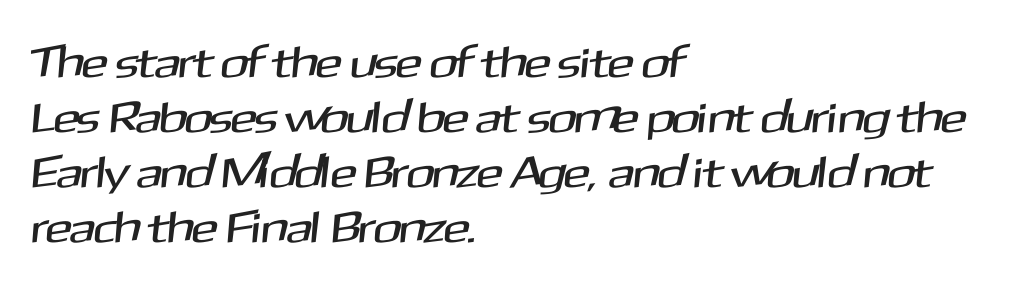
Short and long lines alike share a common starting point at left. The face used here is a sans, in the tradition of grotesques and geometrics. The face used here is proportionally spaced, like ordinary book or web type. Compared with typical paragraphs, the rows here are spaced about the same. These lines keep a tight, regular rhythm from letter to letter. The zone under the glyphs is completely vacant.
